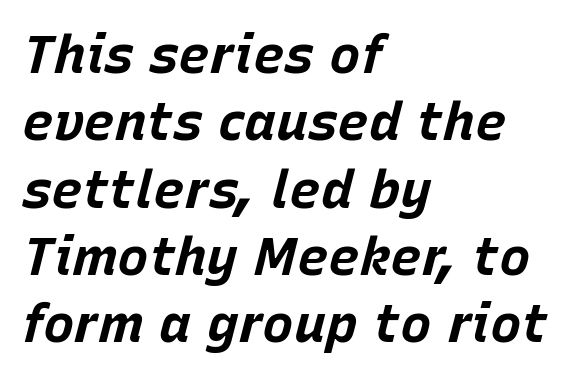
Caption: standard tracking, unaltered. Here the designer chose a conventional face with non-uniform glyph widths. Summary of vertical rhythm: regular, with standard interline spacing. How heavy is the stroke? Heavy — this is a bold.
